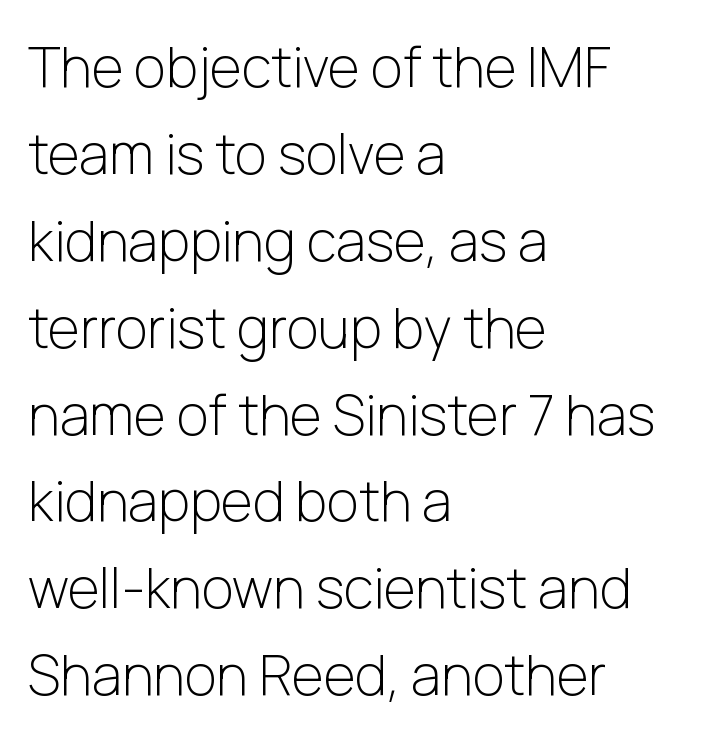
The image shows 55 px light sans-serif type, upright; set left-aligned, normal line spacing (1.58x), normal letter spacing, not underlined; low stroke contrast and a medium x-height.
